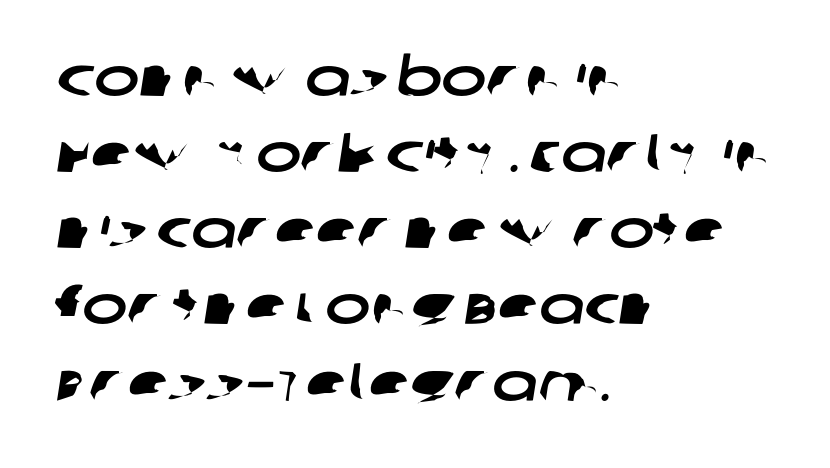
Q: Is the typeface a serif or a sans-serif typeface? A: Sans-serif.
Q: Is the text underlined? A: No.
Q: How is the paragraph aligned? A: Left-aligned.
Q: Is the spacing between letters normal or unusually wide? A: Normal.
Q: Is the spacing between lines tight, normal or loose? A: Normal.
Q: Width (condensed, normal, or wide)? A: Wide.
Q: Stroke contrast? A: Low.
Q: x-height? A: Large.
Q: Monospaced? A: No.
